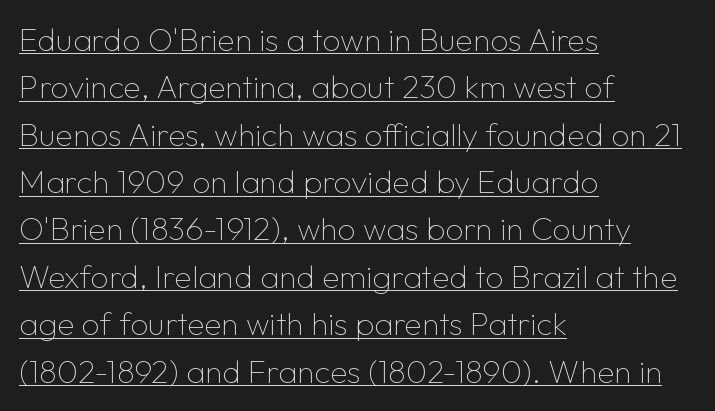
The rendered words wear a rule along their underside. The typesetter chose a ragged-right arrangement here. The rendering shows plain stroke endings on the letterforms — a sans-serif design. Honestly, the row spacing looks completely unremarkable. Observe the ordinary spacing: letters are neighbours, not strangers. Think of a printed novel: that variable character pitch is what you see here.
